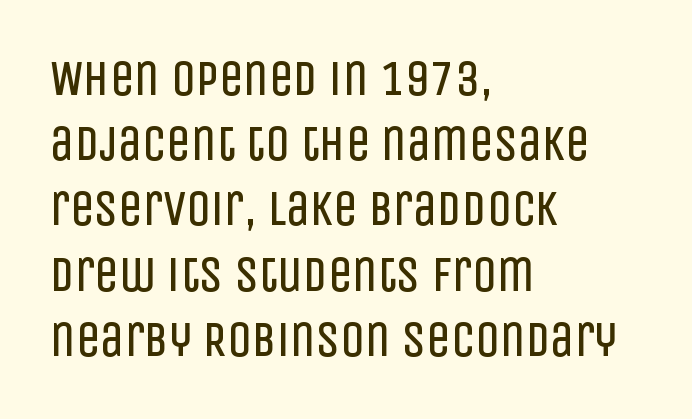
Q: Is the text bold? A: No.
Q: Is the text italic (slanted)? A: No, it is upright.
Q: Is the typeface a serif or a sans-serif typeface? A: Sans-serif.
Q: Is the text underlined? A: No.
Q: How is the paragraph aligned? A: Left-aligned.
Q: Is the spacing between letters normal or unusually wide? A: Normal.
Q: Is the spacing between lines tight, normal or loose? A: Normal.
Q: Width (condensed, normal, or wide)? A: Condensed.
Q: Stroke contrast? A: Low.
Q: x-height? A: Large.
Q: Monospaced? A: No.
